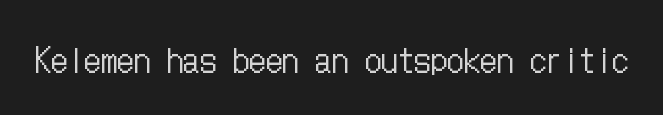
{"italic": "no", "bold": "no", "weight": "regular", "width": "condensed", "stroke_contrast": "low", "x_height": "medium", "underline": "no", "letter_spacing": "normal", "letter_spacing_em": 0.0, "glyph_px": 33}
